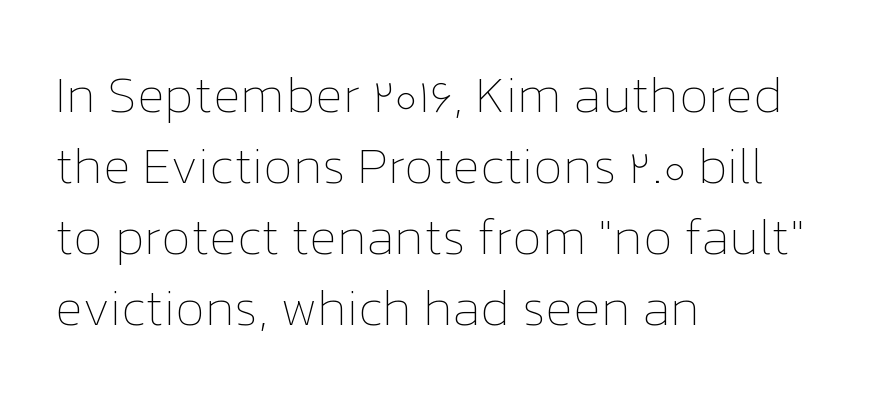
Descenders hang freely into open space. What's the leading like? Ordinary, nothing unusual. Compared with a typical body face, this is equally light or lighter still. Line starts are locked; line ends wander. Notice how the stems are strictly vertical — no italics here.
